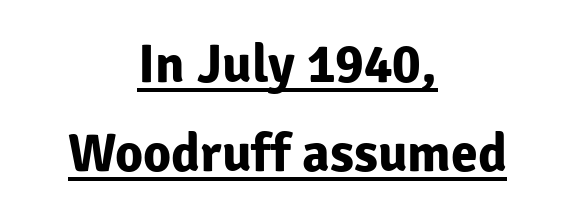
{"serif": "no", "italic": "no", "bold": "yes", "weight": "bold", "width": "normal", "stroke_contrast": "low", "x_height": "medium", "monospaced": "no", "underline": "yes", "align": "center", "line_spacing": "normal", "line_spacing_ratio": 1.65, "letter_spacing": "normal", "letter_spacing_em": 0.0, "glyph_px": 54}
